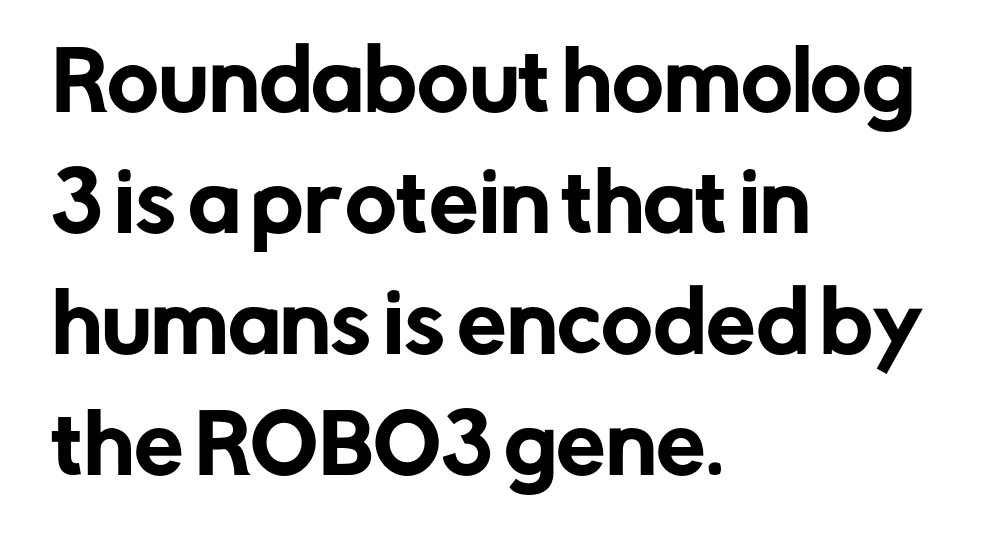
Bare-footed words on every line. In terms of posture, this sample is upright. Visually the block forms a straight wall on the left and a jagged coastline on the right. Leading: standard. Spacing verdict: proportional, widths tailored to each character.
